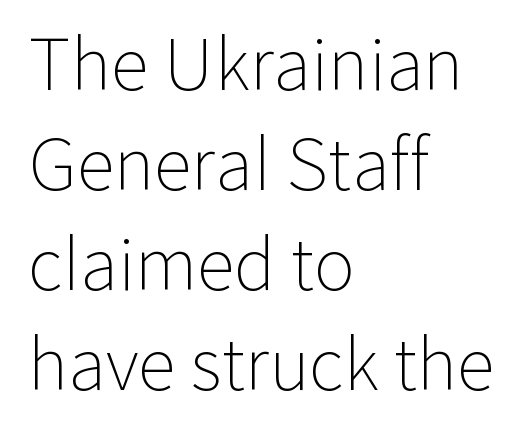
This rendering employs a face without finishing strokes, i.e., a sans-serif. Is the stroke heavy? The answer is a plain regular-or-lighter. This rendering leaves character spacing at its baseline value. These lines are rendered in a variable-pitch font.
